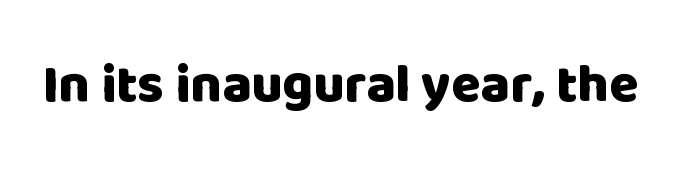
The letters are bold, with thick, heavy strokes. Spacing verdict: proportional, widths tailored to each character. Unlike italic type, these characters show no tilt at all. Has an underline been added? It has not. The letterforms sit shoulder to shoulder at normal distance.
